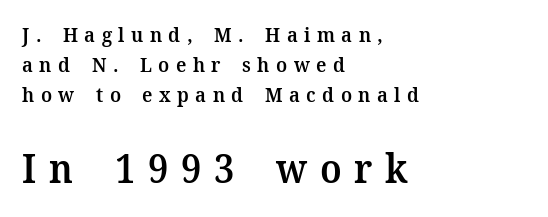
Q: Is the text bold? A: Semi-bold.
Q: Is the text italic (slanted)? A: No, it is upright.
Q: Is the typeface a serif or a sans-serif typeface? A: Serif.
Q: Is the text underlined? A: No.
Q: How is the paragraph aligned? A: Left-aligned.
Q: Is the spacing between letters normal or unusually wide? A: Unusually wide.
Q: Is the spacing between lines tight, normal or loose? A: Normal.
Q: Which block of text is set in a larger size, the first (top) or the second (bottom)? A: The second (bottom) one.
Q: Width (condensed, normal, or wide)? A: Normal.
Q: Stroke contrast? A: Medium.
Q: x-height? A: Medium.
Q: Monospaced? A: No.
